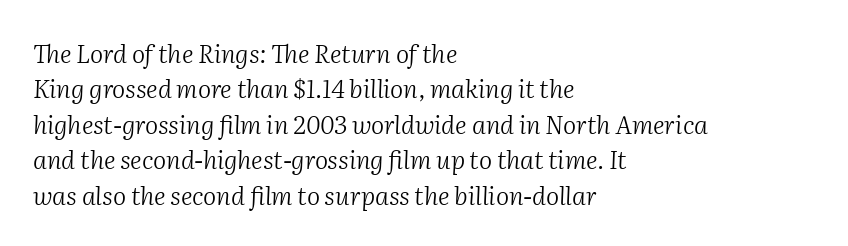
Q: Is the text bold? A: No.
Q: Is the text italic (slanted)? A: Yes, it leans right by about 2 degrees.
Q: Is the text underlined? A: No.
Q: How is the paragraph aligned? A: Left-aligned.
Q: Is the spacing between letters normal or unusually wide? A: Normal.
Q: Is the spacing between lines tight, normal or loose? A: Normal.
